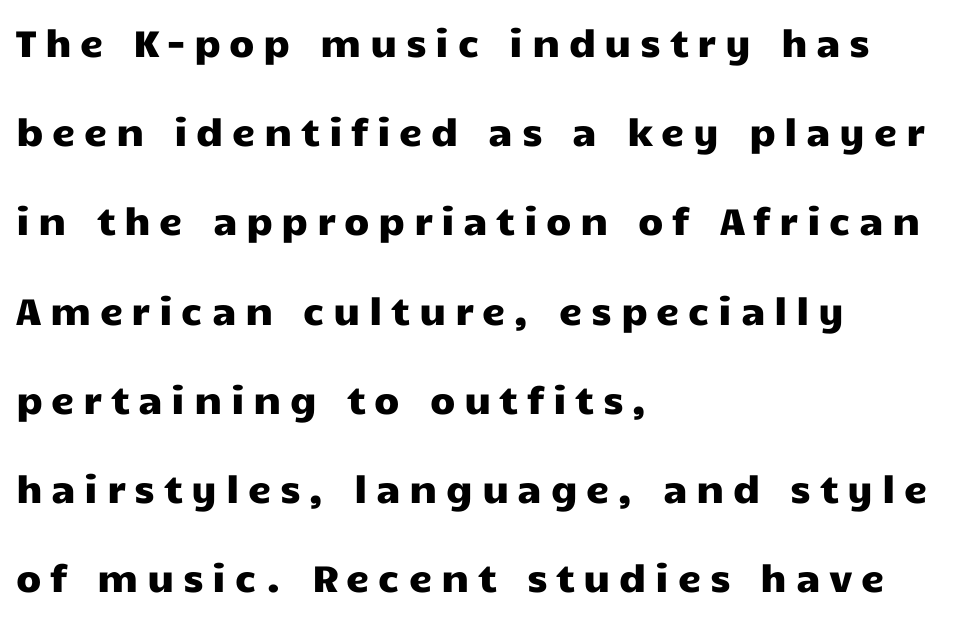
The image shows 37 px wide sans-serif type, upright; set left-aligned, loose line spacing (2.41x), unusually wide letter spacing (+0.23 em), not underlined; low stroke contrast and a medium x-height.
